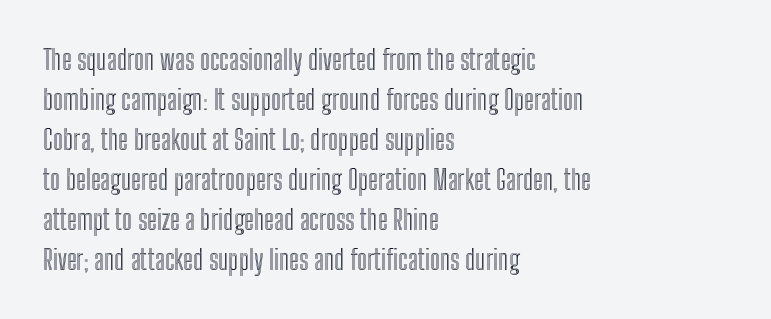
The image shows 27 px text type, upright; set left-aligned, normal line spacing (1.48x), normal letter spacing, not underlined.
